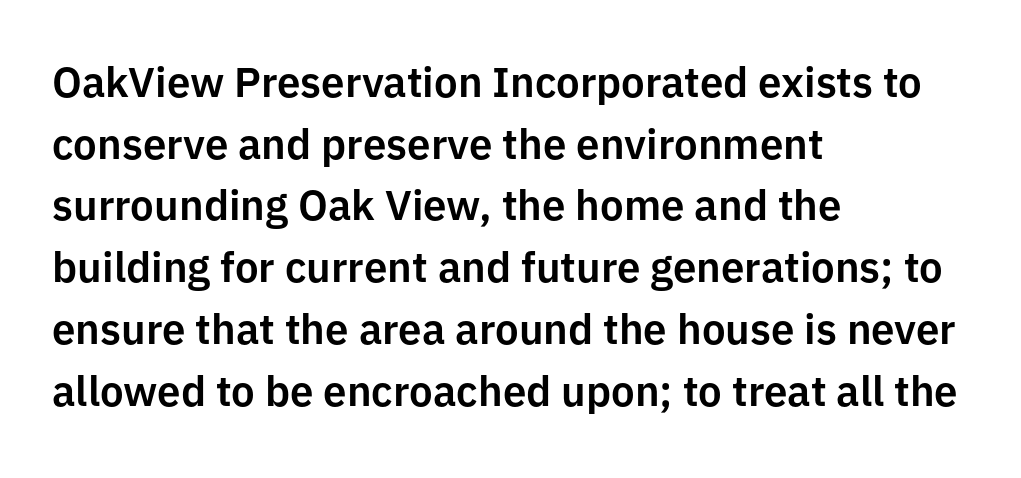
Every character sits straight up, as roman type does. In terms of letterform style, serifs are entirely absent. Where is the straight margin? On the left. Baseline-to-baseline distance is the conventional proportion of letter height. Looks like regular typesetting: each glyph gets only the width it needs.
